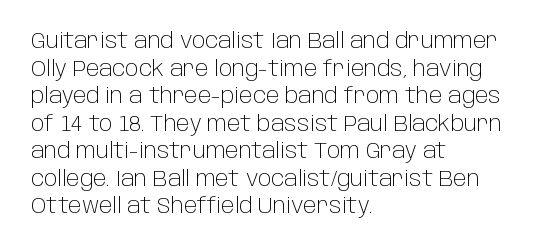
{"italic": "no", "bold": "no", "underline": "no", "align": "left", "line_spacing": "normal", "line_spacing_ratio": 1.31, "letter_spacing": "normal", "letter_spacing_em": 0.0, "glyph_px": 21}
